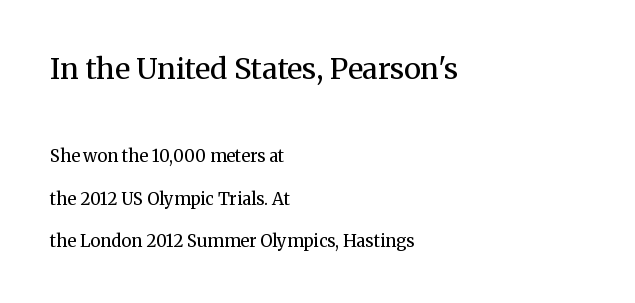
Q: Is the text bold? A: No.
Q: Is the text italic (slanted)? A: No, it is upright.
Q: Is the typeface a serif or a sans-serif typeface? A: Serif.
Q: Is the text underlined? A: No.
Q: How is the paragraph aligned? A: Left-aligned.
Q: Is the spacing between letters normal or unusually wide? A: Normal.
Q: Is the spacing between lines tight, normal or loose? A: Loose.
Q: Which block of text is set in a larger size, the first (top) or the second (bottom)? A: The first (top) one.
Q: Width (condensed, normal, or wide)? A: Normal.
Q: Stroke contrast? A: Medium.
Q: x-height? A: Medium.
Q: Monospaced? A: No.
